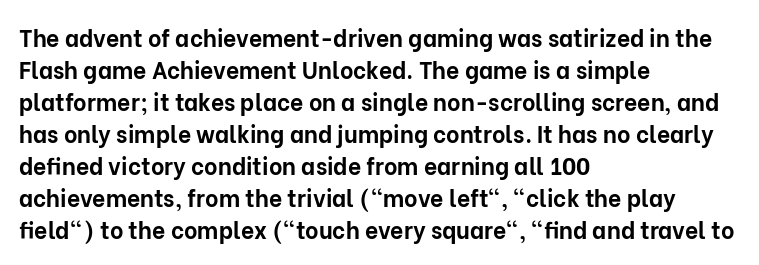
The image shows 23 px bold type, upright; set left-aligned, normal line spacing (1.39x), normal letter spacing, not underlined.
